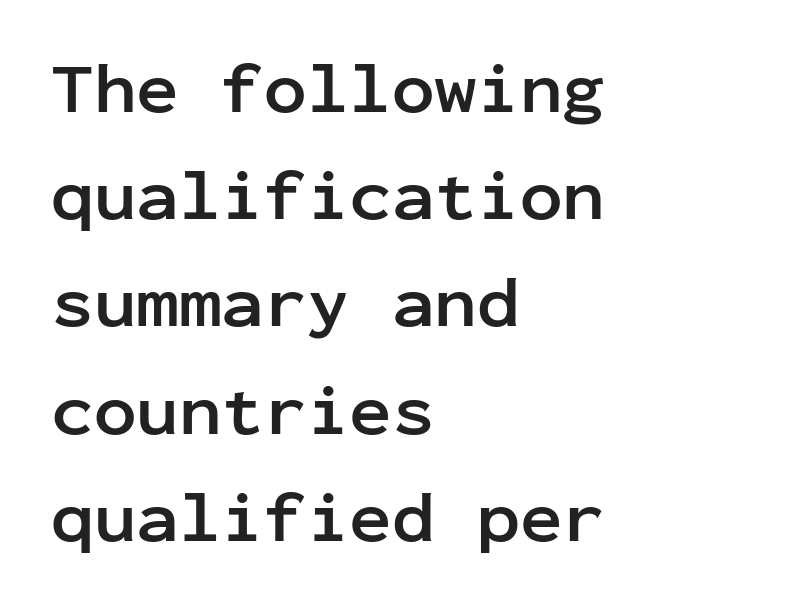
The image shows 71 px semibold sans-serif type, upright, monospaced; set left-aligned, normal line spacing (1.51x), normal letter spacing, not underlined; low stroke contrast and a medium x-height.
